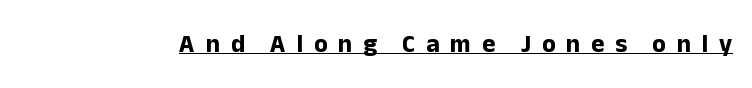
Tracking value appears strongly positive — letters spread wide. Underlining? Definitely there. Caption: bold face, heavy strokes. Unlike italic type, these characters show no tilt at all.
